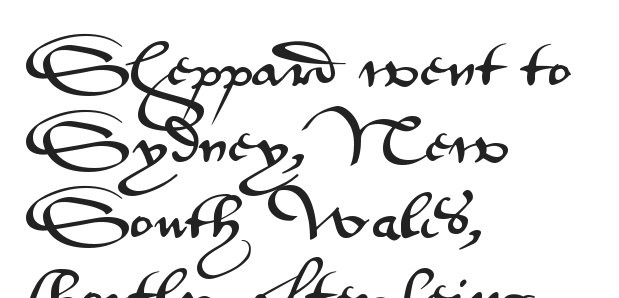
Q: Is the text italic (slanted)? A: Yes.
Q: Is the typeface a serif or a sans-serif typeface? A: Sans-serif.
Q: Is the text underlined? A: No.
Q: How is the paragraph aligned? A: Left-aligned.
Q: Is the spacing between letters normal or unusually wide? A: Normal.
Q: Is the spacing between lines tight, normal or loose? A: Normal.
Q: Width (condensed, normal, or wide)? A: Wide.
Q: Stroke contrast? A: Medium.
Q: x-height? A: Small.
Q: Monospaced? A: No.
